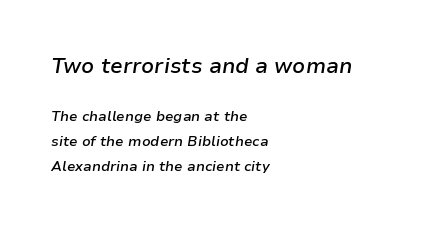
The image shows 21 px text type, italic (leaning right); set left-aligned, line spacing 1.8x, normal letter spacing, not underlined; the first (top) block is 1.5x larger.
